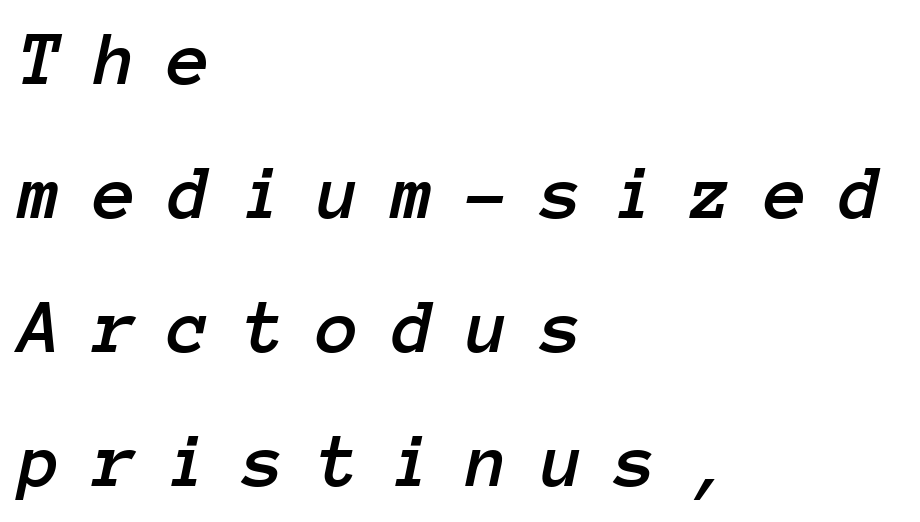
{"italic": "yes", "lean": "right", "slant_degrees": 12, "width": "normal", "stroke_contrast": "low", "x_height": "medium", "monospaced": "yes", "underline": "no", "align": "left", "line_spacing_ratio": 1.72, "letter_spacing": "wide", "letter_spacing_em": 0.41, "glyph_px": 78}
